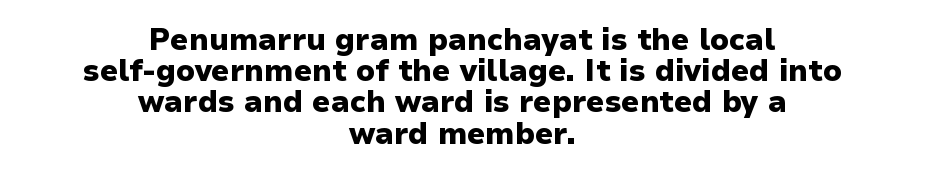
The image shows 30 px heavy sans-serif type, upright; set centered, tight line spacing (1.04x), normal letter spacing, not underlined; low stroke contrast and a medium x-height.
